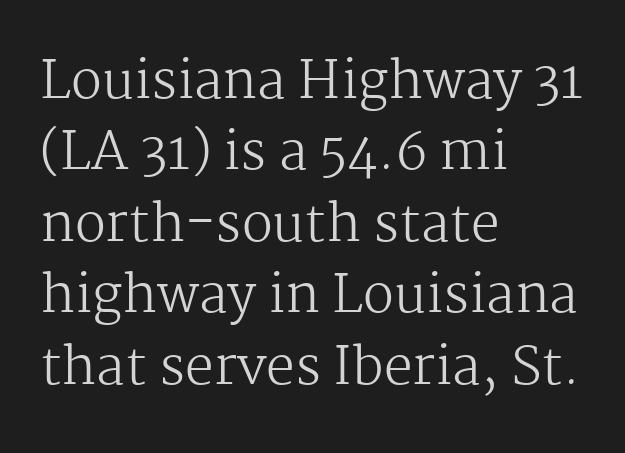
The image shows 51 px regular-weight serif type, upright; set left-aligned, normal line spacing (1.4x), normal letter spacing, not underlined; medium stroke contrast and a medium x-height.
